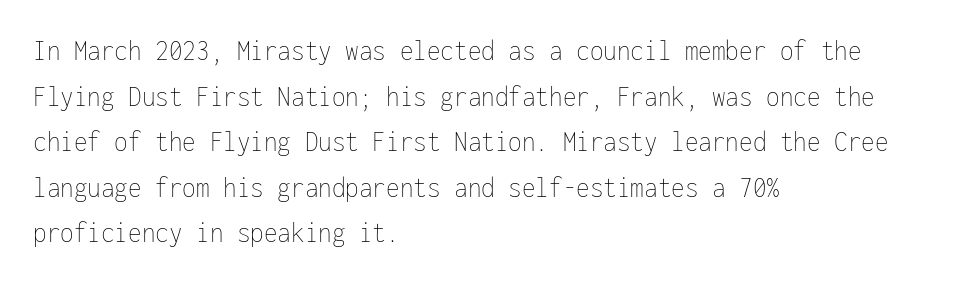
Q: Is the text bold? A: No.
Q: Is the text italic (slanted)? A: No, it is upright.
Q: Is the text underlined? A: No.
Q: How is the paragraph aligned? A: Left-aligned.
Q: Is the spacing between letters normal or unusually wide? A: Normal.
Q: Is the spacing between lines tight, normal or loose? A: Normal.
Q: Width (condensed, normal, or wide)? A: Condensed.
Q: Stroke contrast? A: Low.
Q: x-height? A: Medium.
Q: Monospaced? A: Yes.
